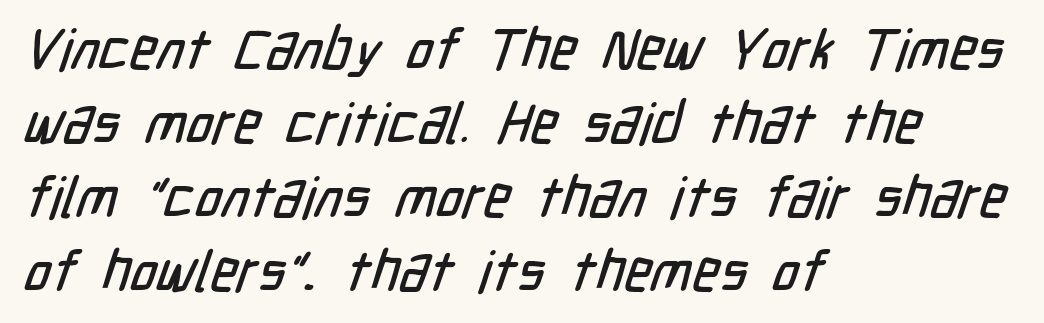
The string is rendered with underlining switched off. The line-height multiplier appears to be the usual default. A typesetter would call this zero additional tracking. Left-aligned paragraph, ragged on the right. Grotesque or geometric, the face here clearly has no serifs. Looks like regular typesetting: each glyph gets only the width it needs.
